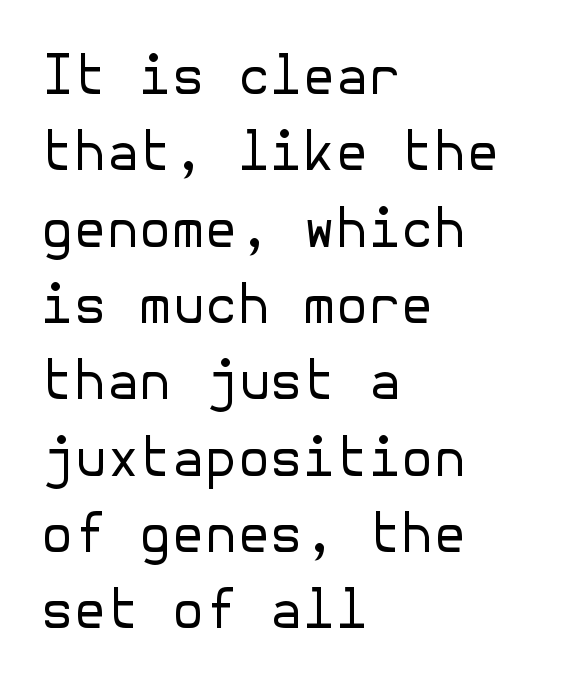
{"serif": "no", "italic": "no", "bold": "no", "weight": "regular", "width": "normal", "stroke_contrast": "low", "x_height": "medium", "underline": "no", "align": "left", "line_spacing": "normal", "line_spacing_ratio": 1.44, "letter_spacing": "normal", "letter_spacing_em": 0.0, "glyph_px": 53}
